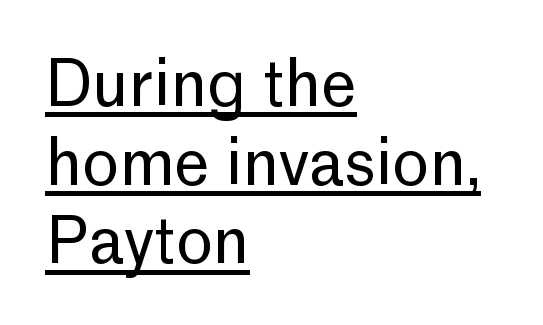
{"serif": "no", "italic": "no", "bold": "no", "weight": "regular", "width": "normal", "stroke_contrast": "low", "x_height": "medium", "monospaced": "no", "underline": "yes", "align": "left", "line_spacing": "normal", "line_spacing_ratio": 1.25, "letter_spacing": "normal", "letter_spacing_em": 0.0, "glyph_px": 63}
